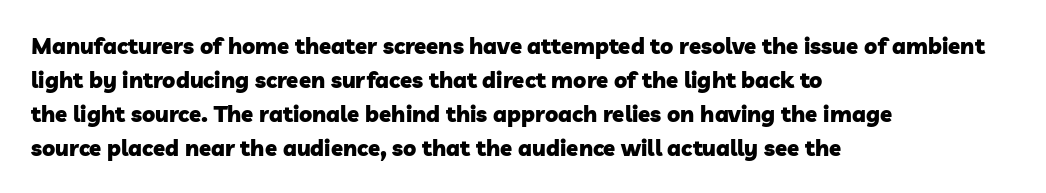
The image shows 22 px bold type; set left-aligned, normal line spacing (1.54x), normal letter spacing, not underlined.
